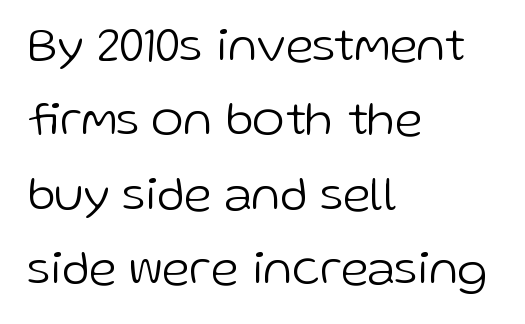
Descenders are the only things crossing below the line. The passage shown is typed in a proportional face where columns would drift. The letterforms sit at book weight or below. What stands out about the letter spacing? Nothing — it is the standard amount.
